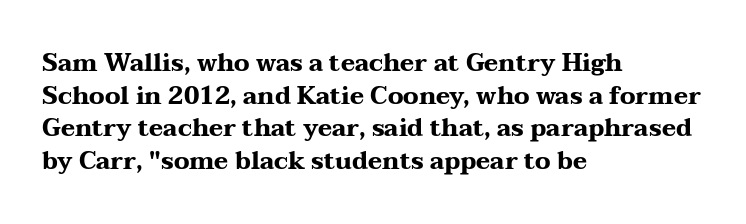
{"italic": "no", "bold": "yes", "underline": "no", "align": "left", "line_spacing": "normal", "line_spacing_ratio": 1.36, "letter_spacing": "normal", "letter_spacing_em": 0.0, "glyph_px": 24}
